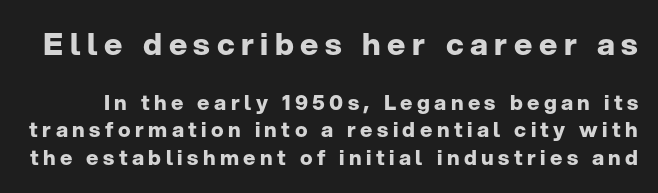
The text was rendered using a sans face with plain stroke endings. A clean baseline with only descenders dipping below it. I'd describe the lettering as bold — thick and assertive. Short note: letters widely spaced.
